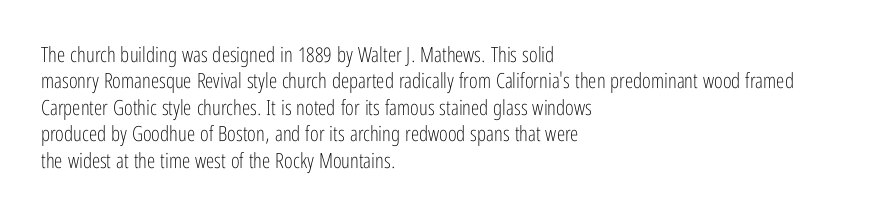
The rendering uses a moderate line-height, typical for paragraphs. Only glyphs here, with clear space below each row. The passage is arranged the way most books set body copy — flush left. Spacing between characters is what you'd get straight out of the box.
